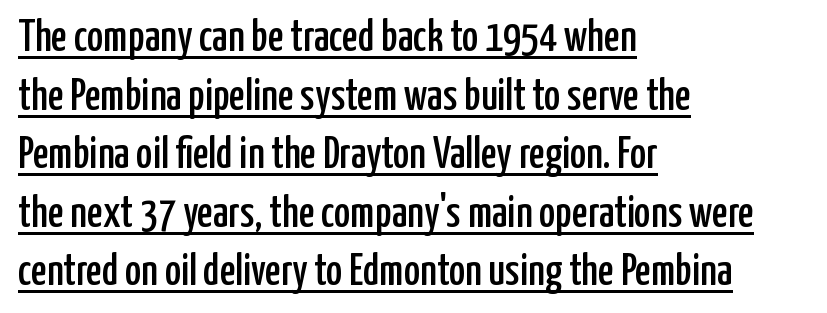
Q: Is the text italic (slanted)? A: No, it is upright.
Q: Is the typeface a serif or a sans-serif typeface? A: Sans-serif.
Q: Is the text underlined? A: Yes.
Q: How is the paragraph aligned? A: Left-aligned.
Q: Is the spacing between letters normal or unusually wide? A: Normal.
Q: Is the spacing between lines tight, normal or loose? A: Normal.
Q: Width (condensed, normal, or wide)? A: Condensed.
Q: Stroke contrast? A: Low.
Q: x-height? A: Medium.
Q: Monospaced? A: No.
